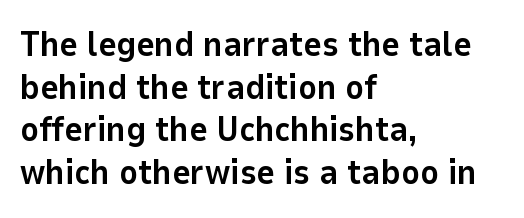
The type family on display is of the sans-serif kind. Every letter is thick-stroked: bold, no question. The setting favours the left margin, as ordinary paragraphs usually do. A clean baseline with only descenders dipping below it.
